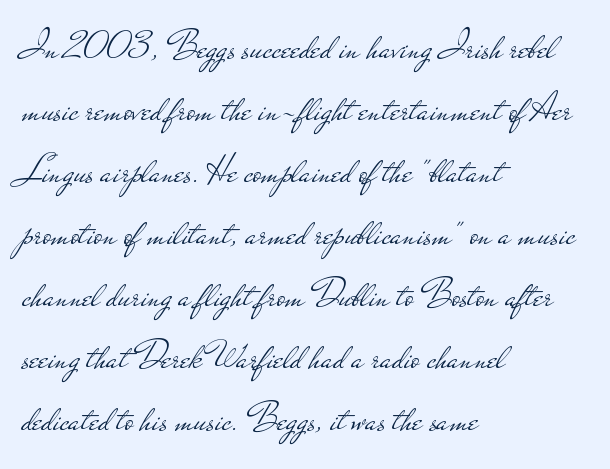
Q: Is the text bold? A: No.
Q: Is the text italic (slanted)? A: Yes.
Q: Is the typeface a serif or a sans-serif typeface? A: Sans-serif.
Q: Is the text underlined? A: No.
Q: How is the paragraph aligned? A: Left-aligned.
Q: Is the spacing between letters normal or unusually wide? A: Normal.
Q: Is the spacing between lines tight, normal or loose? A: Normal.
Q: Width (condensed, normal, or wide)? A: Wide.
Q: Stroke contrast? A: Low.
Q: x-height? A: Small.
Q: Monospaced? A: No.
